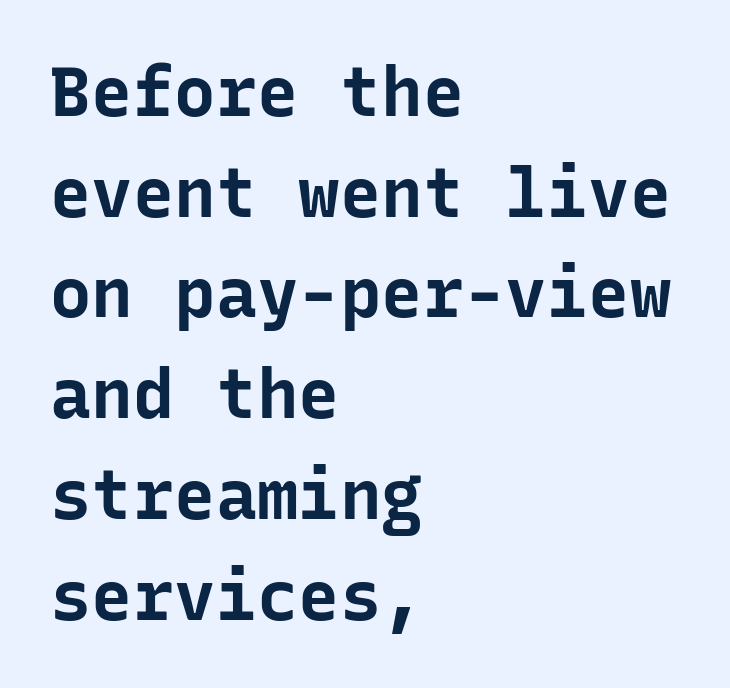
{"serif": "no", "italic": "no", "bold": "yes", "weight": "bold", "width": "normal", "stroke_contrast": "low", "x_height": "medium", "monospaced": "yes", "underline": "no", "align": "left", "line_spacing": "normal", "line_spacing_ratio": 1.46, "letter_spacing": "normal", "letter_spacing_em": 0.0, "glyph_px": 69}
